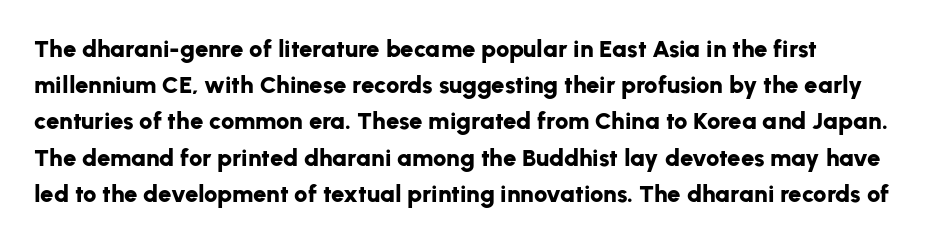
Q: Is the text bold? A: Yes.
Q: Is the text italic (slanted)? A: No, it is upright.
Q: Is the text underlined? A: No.
Q: Is the spacing between letters normal or unusually wide? A: Normal.
Q: Is the spacing between lines tight, normal or loose? A: Normal.
